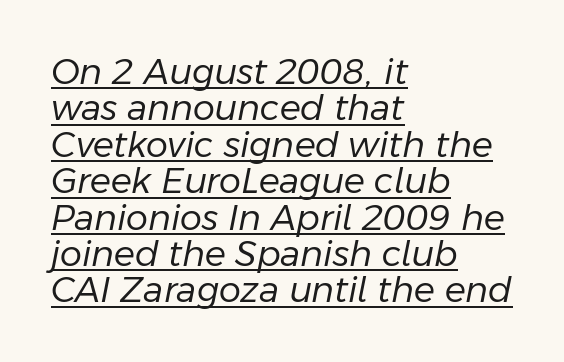
The image shows 35 px regular-weight type, italic (leaning right); set left-aligned, tight line spacing (1.04x), normal letter spacing, underlined; low stroke contrast and a medium x-height.
